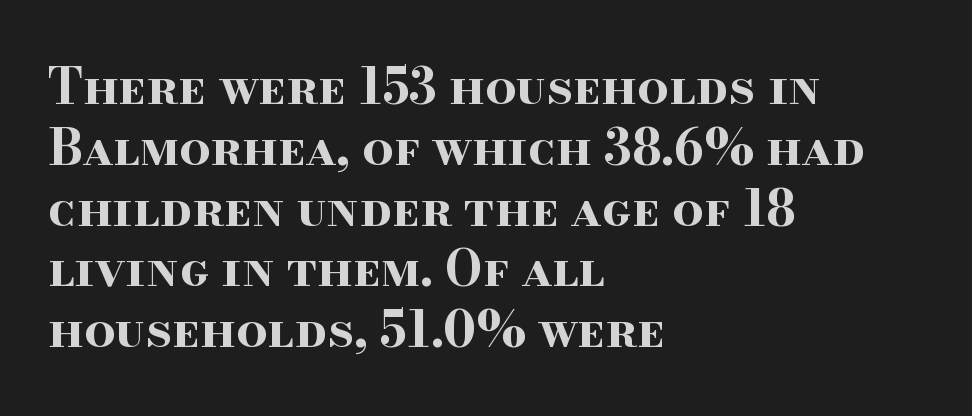
{"serif": "yes", "italic": "no", "bold": "yes", "weight": "bold", "width": "wide", "stroke_contrast": "high", "x_height": "small", "monospaced": "no", "underline": "no", "align": "left", "line_spacing_ratio": 1.24, "letter_spacing": "normal", "letter_spacing_em": 0.0, "glyph_px": 49}
